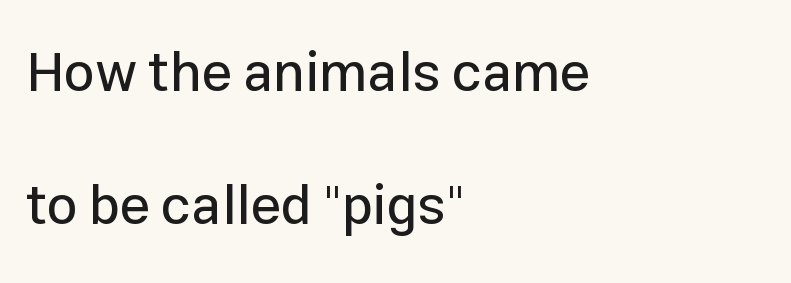
Underlining? Definitely not there. These lines are composed in type without serifs. The line-height multiplier appears high, well above default. Posture: vertical. Look at the tracking — it's just the regular setting, nothing added. Proportional: the letters do not fall into vertical columns.
